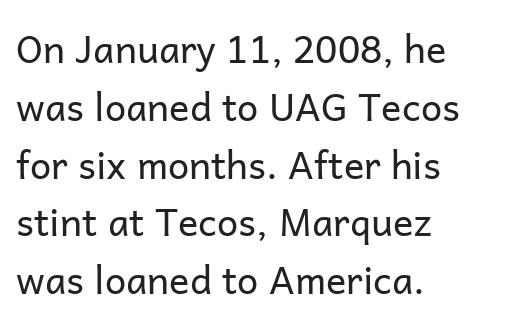
The image shows 38 px regular-weight sans-serif type, upright; set left-aligned, normal line spacing (1.52x), normal letter spacing, not underlined; low stroke contrast and a medium x-height.
